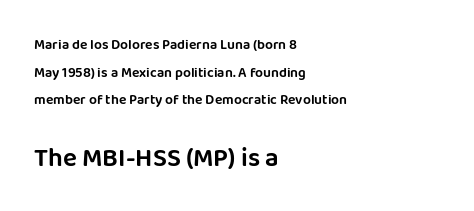
Q: Is the text italic (slanted)? A: No, it is upright.
Q: Is the text underlined? A: No.
Q: How is the paragraph aligned? A: Left-aligned.
Q: Is the spacing between letters normal or unusually wide? A: Normal.
Q: Is the spacing between lines tight, normal or loose? A: Loose.
Q: Which block of text is set in a larger size, the first (top) or the second (bottom)? A: The second (bottom) one.
